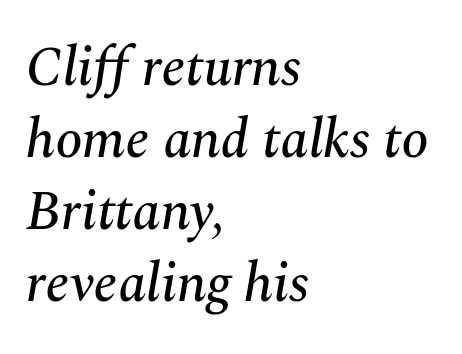
Q: Is the text italic (slanted)? A: Yes, it leans right by about 10 degrees.
Q: Is the typeface a serif or a sans-serif typeface? A: Serif.
Q: Is the text underlined? A: No.
Q: How is the paragraph aligned? A: Left-aligned.
Q: Is the spacing between letters normal or unusually wide? A: Normal.
Q: Is the spacing between lines tight, normal or loose? A: Normal.
Q: Width (condensed, normal, or wide)? A: Normal.
Q: Stroke contrast? A: Medium.
Q: x-height? A: Medium.
Q: Monospaced? A: No.
